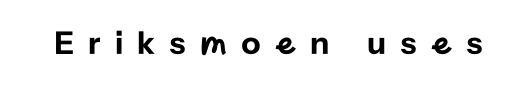
{"serif": "no", "italic": "no", "width": "normal", "stroke_contrast": "low", "x_height": "medium", "monospaced": "no", "underline": "no", "letter_spacing": "wide", "letter_spacing_em": 0.41, "glyph_px": 34}
